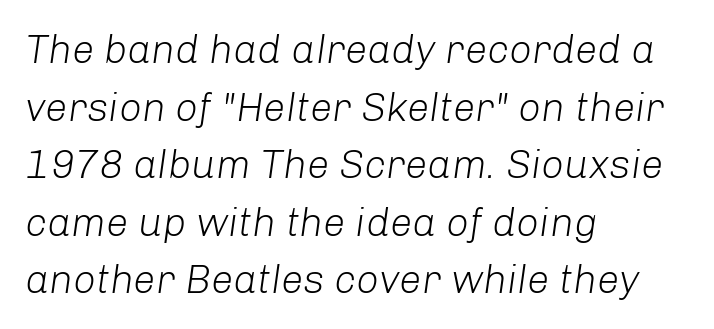
In CSS terms this would be text-align: left. Letter spacing: default. Any mark beneath the type? The region is blank. Students, observe: this is what conventionally led text looks like. The whole block is typeset with a tilt. Looks like regular typesetting: each glyph gets only the width it needs.
